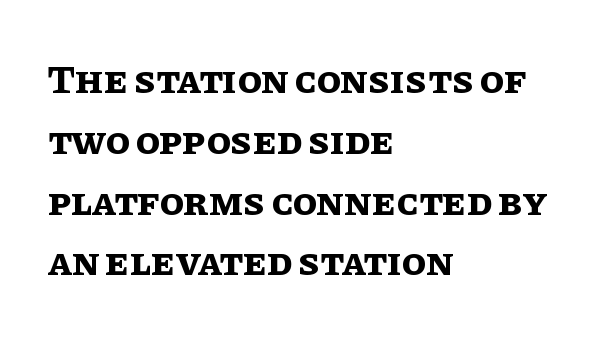
The image shows 40 px bold type, upright; set left-aligned, normal line spacing (1.52x), normal letter spacing, not underlined; low stroke contrast and a large x-height.
